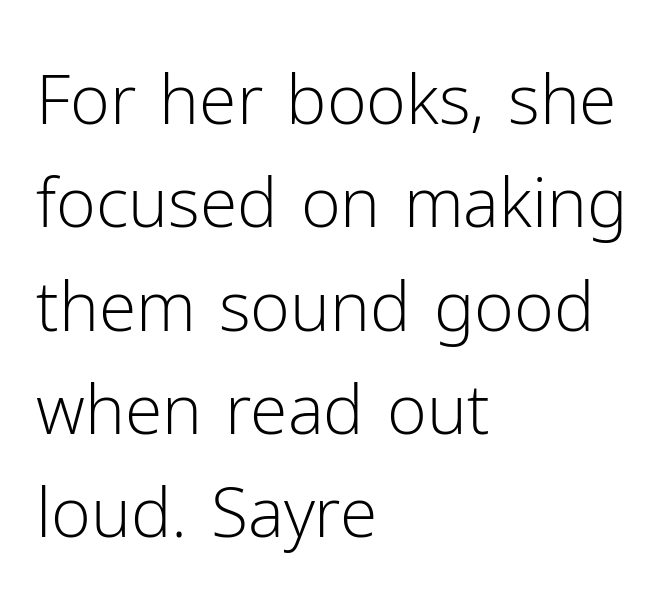
Inter-character spacing is left at the font's built-in metrics. The rendering uses a moderate line-height, typical for paragraphs. The face looks like a standard text weight, possibly lighter. This sample uses a sans-serif face.
